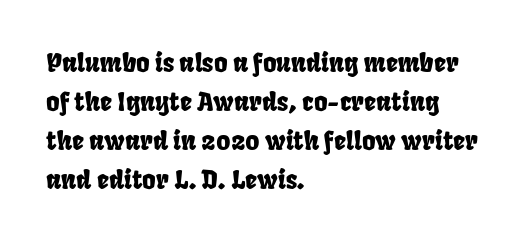
The image shows 26 px text type; set left-aligned, normal line spacing (1.5x), normal letter spacing, not underlined.
